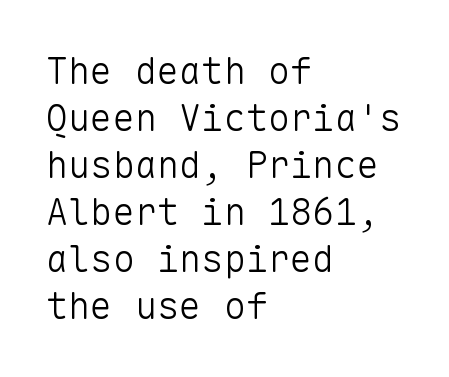
The image shows 37 px light sans-serif type, upright, monospaced; set left-aligned, normal line spacing (1.27x), normal letter spacing, not underlined; low stroke contrast and a medium x-height.
